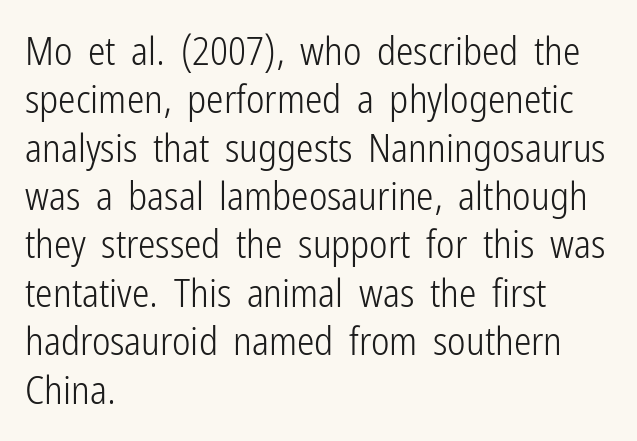
The image shows 39 px light, condensed sans-serif type, upright; set left-aligned, line spacing 1.24x, normal letter spacing, not underlined; low stroke contrast and a medium x-height.
